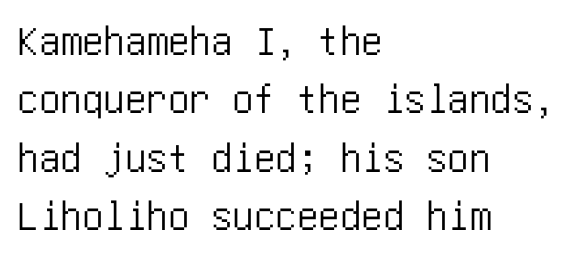
{"serif": "no", "italic": "no", "width": "condensed", "stroke_contrast": "low", "x_height": "large", "underline": "no", "align": "left", "line_spacing": "normal", "line_spacing_ratio": 1.36, "letter_spacing": "normal", "letter_spacing_em": 0.0, "glyph_px": 43}
